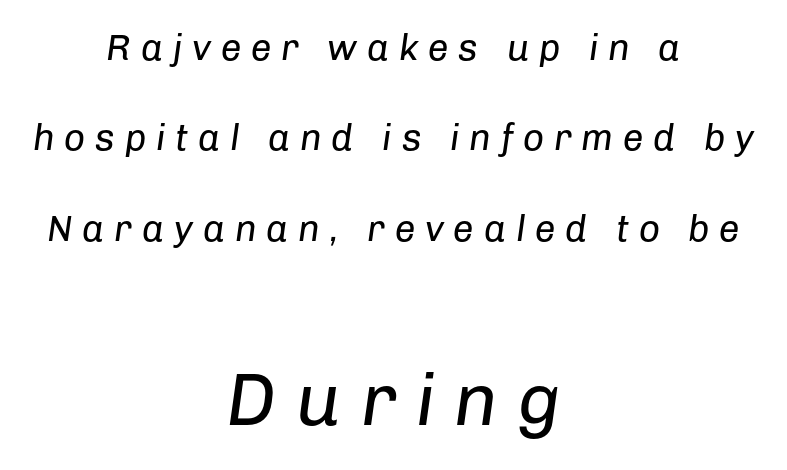
The image shows 74 px regular-weight type, italic (leaning right); set centered, loose line spacing (2.44x), unusually wide letter spacing (+0.26 em), not underlined; the second (bottom) block is 2.0x larger; low stroke contrast and a medium x-height.
